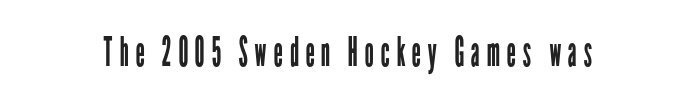
The image shows 41 px regular-weight, condensed sans-serif type, upright; set not underlined; low stroke contrast and a medium x-height.
